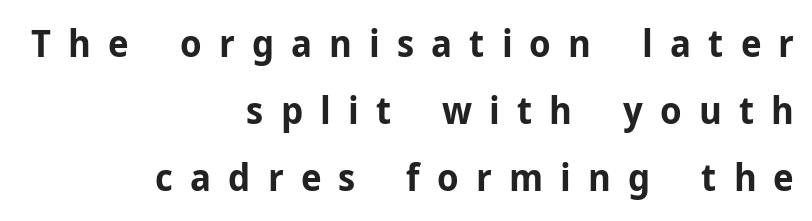
The image shows 38 px bold sans-serif type, upright; set right-aligned, line spacing 1.76x, unusually wide letter spacing (+0.45 em), not underlined; low stroke contrast and a medium x-height.
